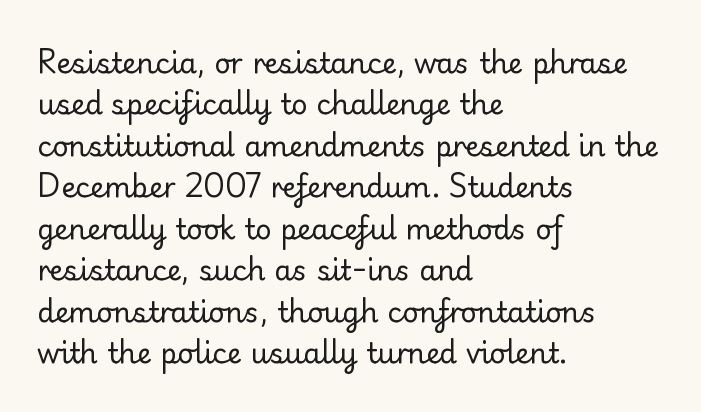
{"serif": "yes", "italic": "no", "bold": "no", "weight": "regular", "width": "normal", "stroke_contrast": "low", "x_height": "small", "monospaced": "no", "underline": "no", "align": "left", "line_spacing": "normal", "line_spacing_ratio": 1.48, "letter_spacing": "normal", "letter_spacing_em": 0.0, "glyph_px": 28}
